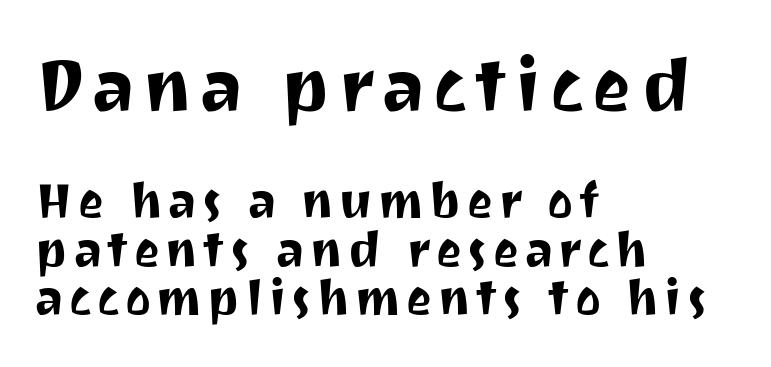
{"serif": "no", "italic": "no", "width": "normal", "stroke_contrast": "medium", "x_height": "medium", "monospaced": "no", "underline": "no", "align": "left", "line_spacing": "tight", "line_spacing_ratio": 0.99, "larger_block": "first", "size_ratio": 1.51, "glyph_px": 74}
